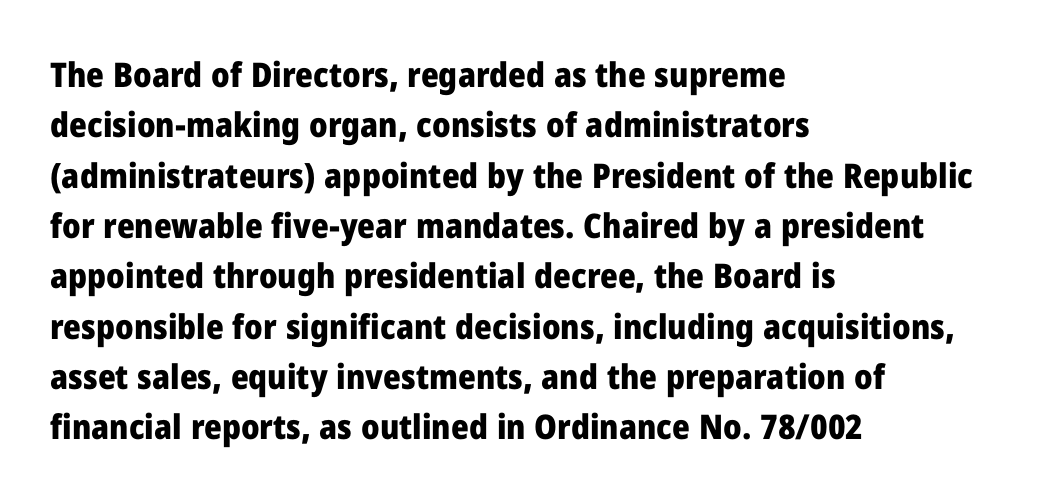
{"serif": "no", "italic": "no", "bold": "yes", "weight": "heavy", "width": "normal", "stroke_contrast": "low", "x_height": "medium", "monospaced": "no", "underline": "no", "align": "left", "line_spacing": "normal", "line_spacing_ratio": 1.48, "letter_spacing": "normal", "letter_spacing_em": 0.0, "glyph_px": 34}
